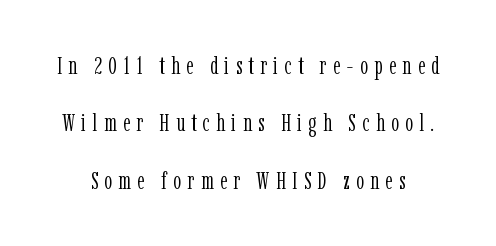
Q: Is the text bold? A: No.
Q: Is the text italic (slanted)? A: No, it is upright.
Q: Is the text underlined? A: No.
Q: Is the spacing between letters normal or unusually wide? A: Unusually wide.
Q: Is the spacing between lines tight, normal or loose? A: Loose.
